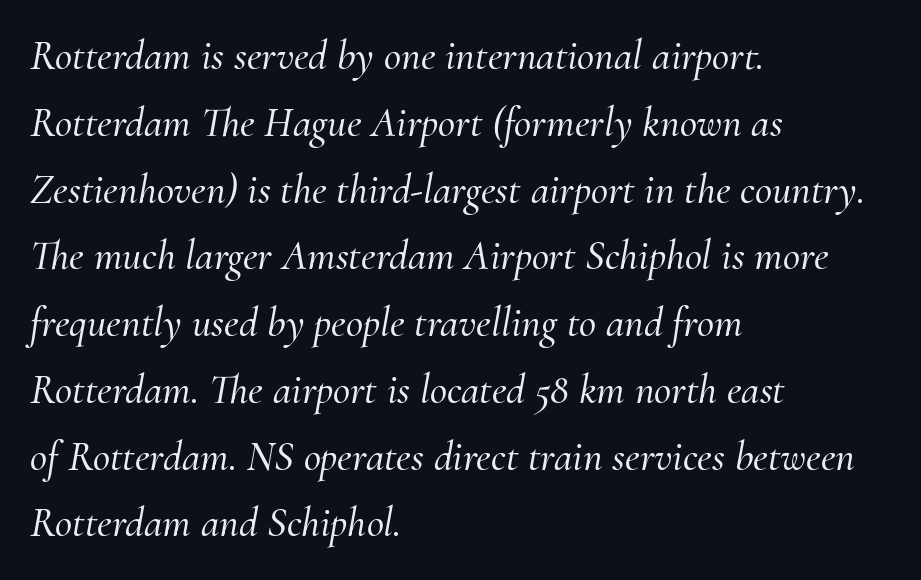
Q: Is the text italic (slanted)? A: Yes, it leans right by about 10 degrees.
Q: Is the typeface a serif or a sans-serif typeface? A: Serif.
Q: Is the text underlined? A: No.
Q: How is the paragraph aligned? A: Left-aligned.
Q: Is the spacing between letters normal or unusually wide? A: Normal.
Q: Is the spacing between lines tight, normal or loose? A: Normal.
Q: Width (condensed, normal, or wide)? A: Normal.
Q: Stroke contrast? A: Medium.
Q: x-height? A: Small.
Q: Monospaced? A: No.
